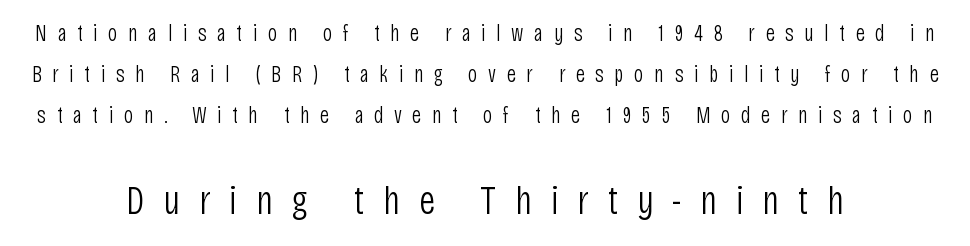
On a weight scale, this lands at 450 or below. Is the lower block the larger one? Yes — the lower block carries the bigger type. When letters stand straight like this, we call the style roman or upright. Each letter keeps its own natural width here, so spacing adapts to shape. Underline: absent. Letterform terminals end flat and unadorned throughout the passage.
